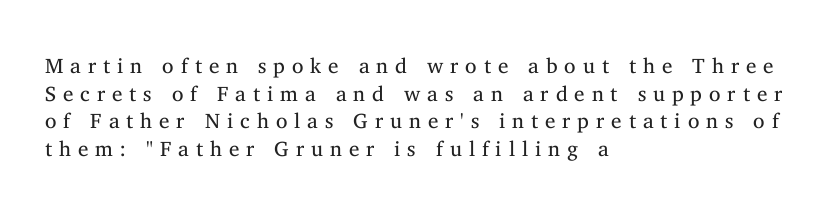
{"italic": "no", "bold": "no", "underline": "no", "align": "left", "line_spacing": "normal", "line_spacing_ratio": 1.31, "letter_spacing": "wide", "letter_spacing_em": 0.33, "glyph_px": 21}
